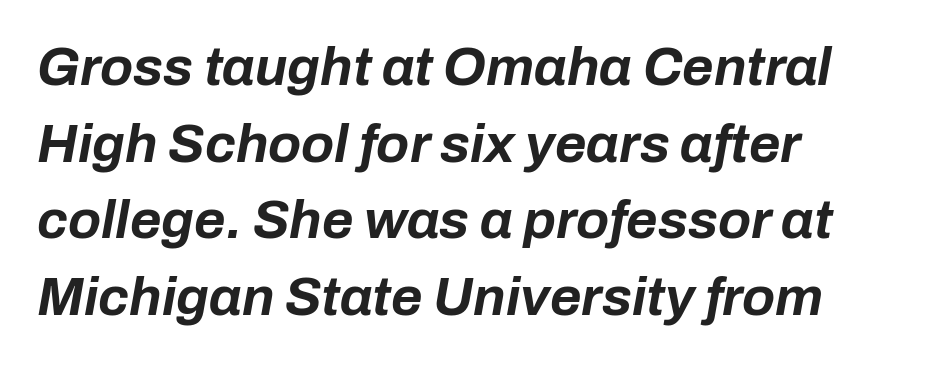
As a designer I'd log this as weight 700, bold. There is no visible air inserted between adjacent glyphs. Vertically, the passage feels balanced, rows spaced as you'd expect. The text block is weighted toward the left margin, trailing off unevenly rightward. This is oblique type, the kind used for emphasis or titles.
